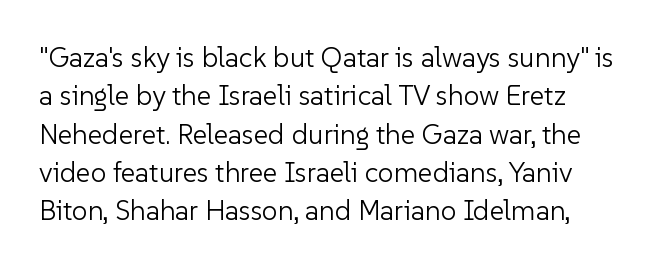
The image shows 28 px light sans-serif type, upright; set normal line spacing (1.37x), normal letter spacing, not underlined; low stroke contrast and a medium x-height.
